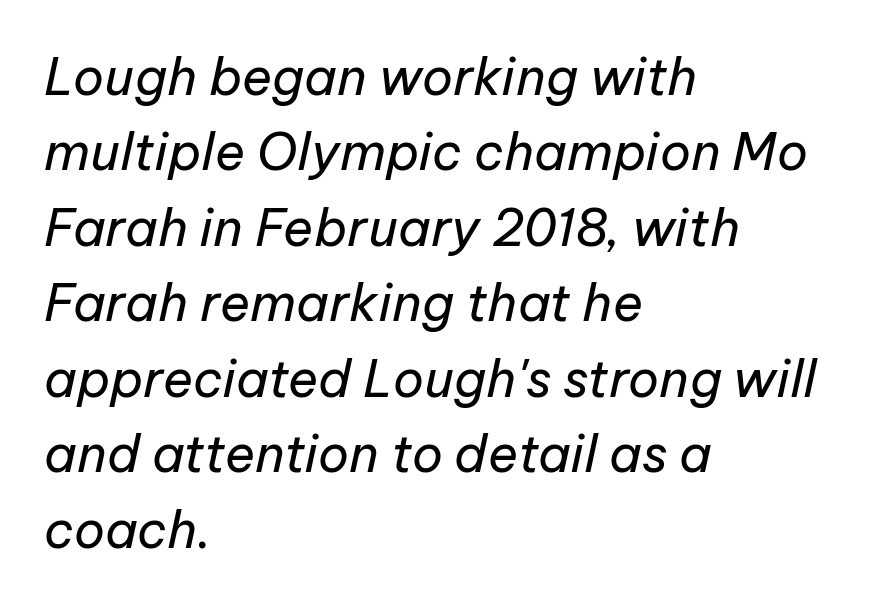
Q: Is the text bold? A: No.
Q: Is the text italic (slanted)? A: Yes, it leans right by about 12 degrees.
Q: Is the text underlined? A: No.
Q: How is the paragraph aligned? A: Left-aligned.
Q: Is the spacing between letters normal or unusually wide? A: Normal.
Q: Is the spacing between lines tight, normal or loose? A: Normal.
Q: Width (condensed, normal, or wide)? A: Normal.
Q: Stroke contrast? A: Low.
Q: x-height? A: Medium.
Q: Monospaced? A: No.
